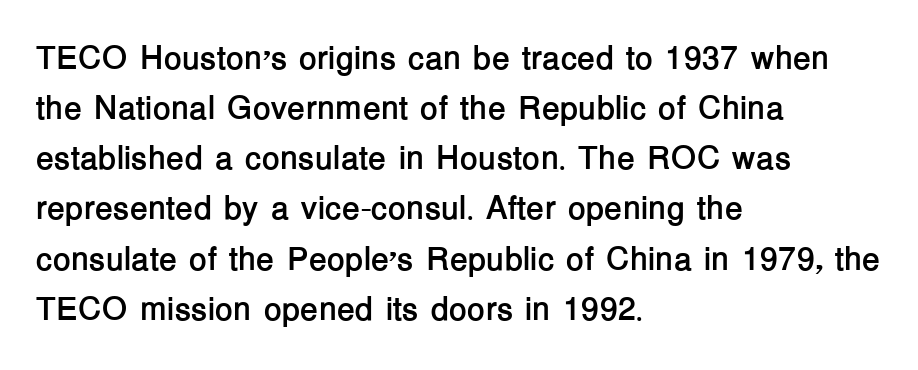
The image shows 33 px semibold sans-serif type, upright; set left-aligned, normal line spacing (1.52x), normal letter spacing, not underlined; low stroke contrast and a medium x-height.
